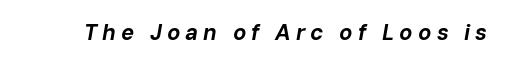
The foot of each line stays bare and open. Students, note that the glyphs here are deliberately spaced far apart. Weight: bold. The face used here has a pronounced slope to its letters.
